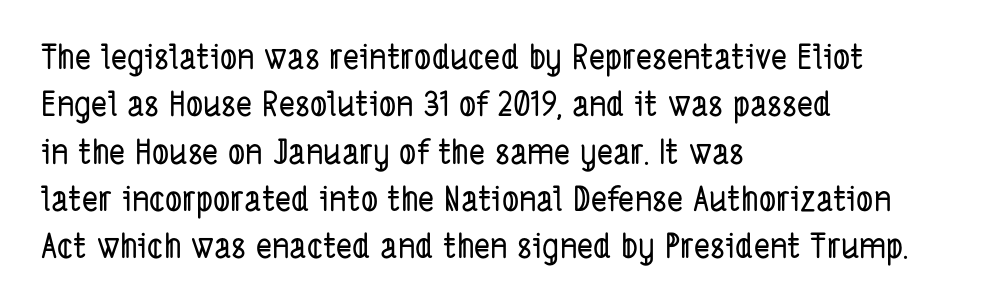
The font family rendered here belongs to the sans-serif group. Observe the ordinary spacing: letters are neighbours, not strangers. A typesetter would call this proportional, since set widths differ per character. Any mark beneath the type? The region is blank. Vertical spacing — default.
